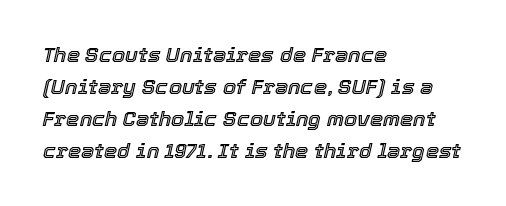
Q: Is the text italic (slanted)? A: Yes, it leans right by about 12 degrees.
Q: Is the text underlined? A: No.
Q: How is the paragraph aligned? A: Left-aligned.
Q: Is the spacing between letters normal or unusually wide? A: Normal.
Q: Is the spacing between lines tight, normal or loose? A: Normal.
